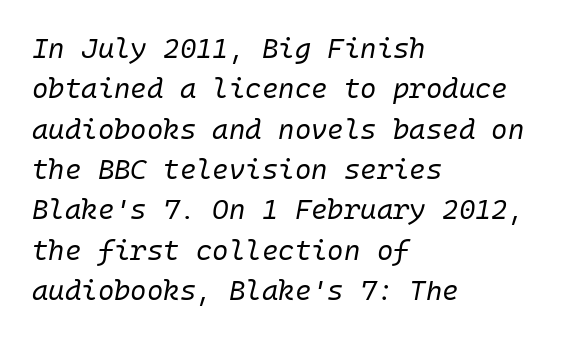
Q: Is the text bold? A: No.
Q: Is the text italic (slanted)? A: Yes, it leans right by about 10 degrees.
Q: Is the text underlined? A: No.
Q: How is the paragraph aligned? A: Left-aligned.
Q: Is the spacing between letters normal or unusually wide? A: Normal.
Q: Is the spacing between lines tight, normal or loose? A: Normal.
Q: Width (condensed, normal, or wide)? A: Normal.
Q: Stroke contrast? A: Low.
Q: x-height? A: Medium.
